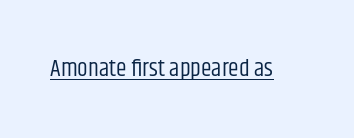
{"italic": "no", "bold": "no", "underline": "yes", "letter_spacing": "normal", "letter_spacing_em": 0.0, "glyph_px": 24}
